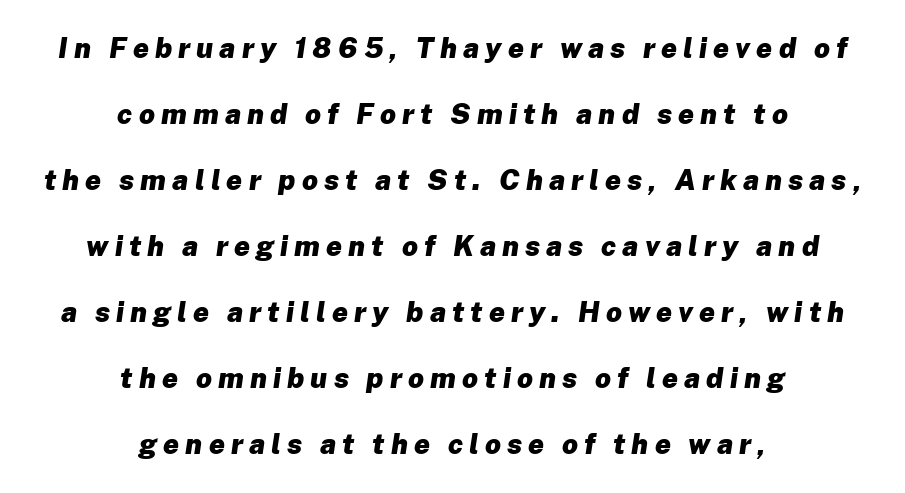
Q: Is the text bold? A: Yes.
Q: Is the text italic (slanted)? A: Yes, it leans right by about 8 degrees.
Q: Is the text underlined? A: No.
Q: How is the paragraph aligned? A: Centered.
Q: Is the spacing between letters normal or unusually wide? A: Unusually wide.
Q: Is the spacing between lines tight, normal or loose? A: Loose.
Q: Width (condensed, normal, or wide)? A: Normal.
Q: Stroke contrast? A: Low.
Q: x-height? A: Medium.
Q: Monospaced? A: No.
